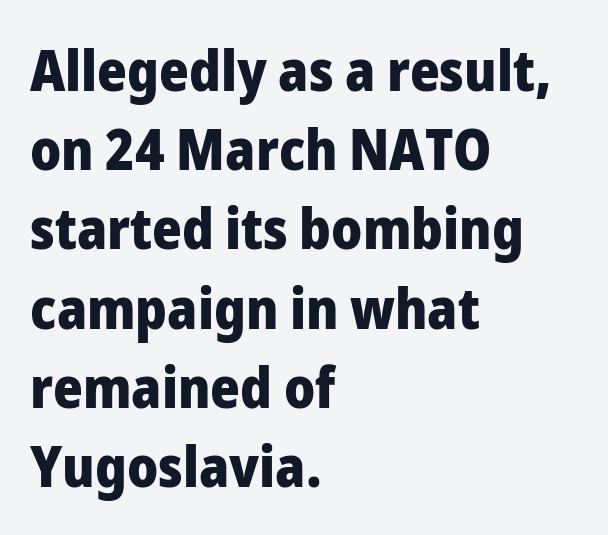
Q: Is the text bold? A: Yes.
Q: Is the text italic (slanted)? A: No, it is upright.
Q: Is the typeface a serif or a sans-serif typeface? A: Sans-serif.
Q: Is the text underlined? A: No.
Q: How is the paragraph aligned? A: Left-aligned.
Q: Is the spacing between letters normal or unusually wide? A: Normal.
Q: Is the spacing between lines tight, normal or loose? A: Normal.
Q: Width (condensed, normal, or wide)? A: Normal.
Q: Stroke contrast? A: Low.
Q: x-height? A: Medium.
Q: Monospaced? A: No.
